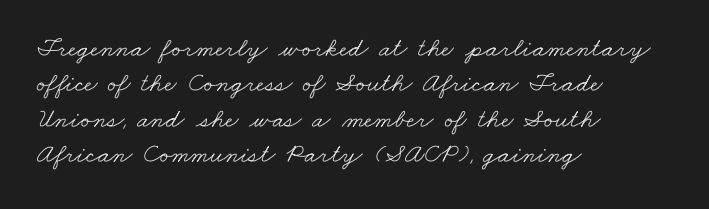
Words float on clear page, feet unadorned. Default kerning and tracking; the words read as compact shapes. Typeset ragged right — the left edge is the straight one. Bold? No — there's no thickening of the strokes. Evenly set lines give the paragraph a standard silhouette.
